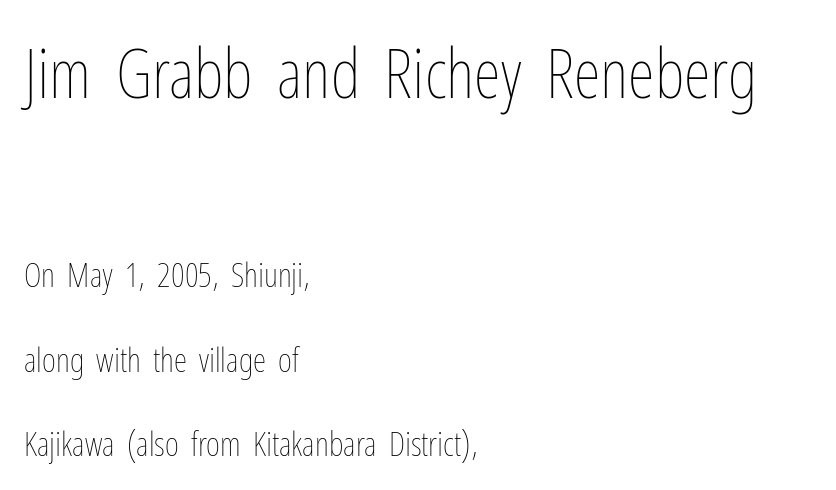
The image shows 69 px thin, condensed type, upright; set left-aligned, loose line spacing (2.48x), normal letter spacing, not underlined; the first (top) block is 2.03x larger; low stroke contrast and a medium x-height.
